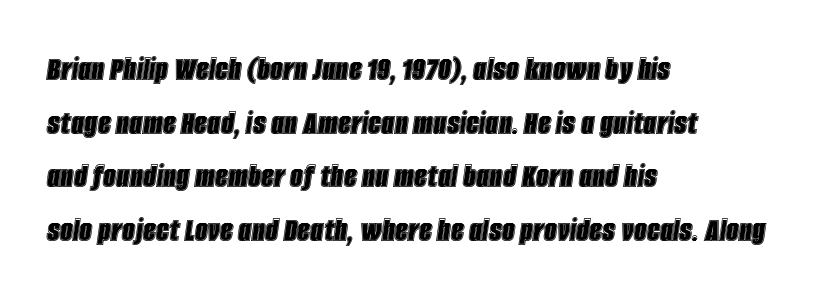
The baseline area is clear. The space between consecutive lines is moderate. The whole block is typeset with a tilt. Each word holds together tightly as a unit, with standard inter-letter gaps.
